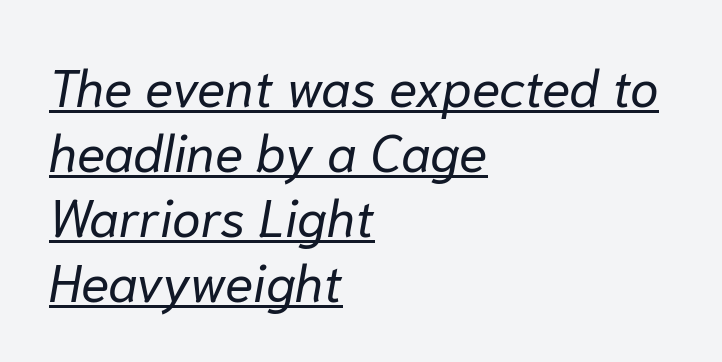
The image shows 52 px regular-weight type, italic (leaning right); set left-aligned, normal line spacing (1.25x), normal letter spacing, underlined; low stroke contrast and a medium x-height.
